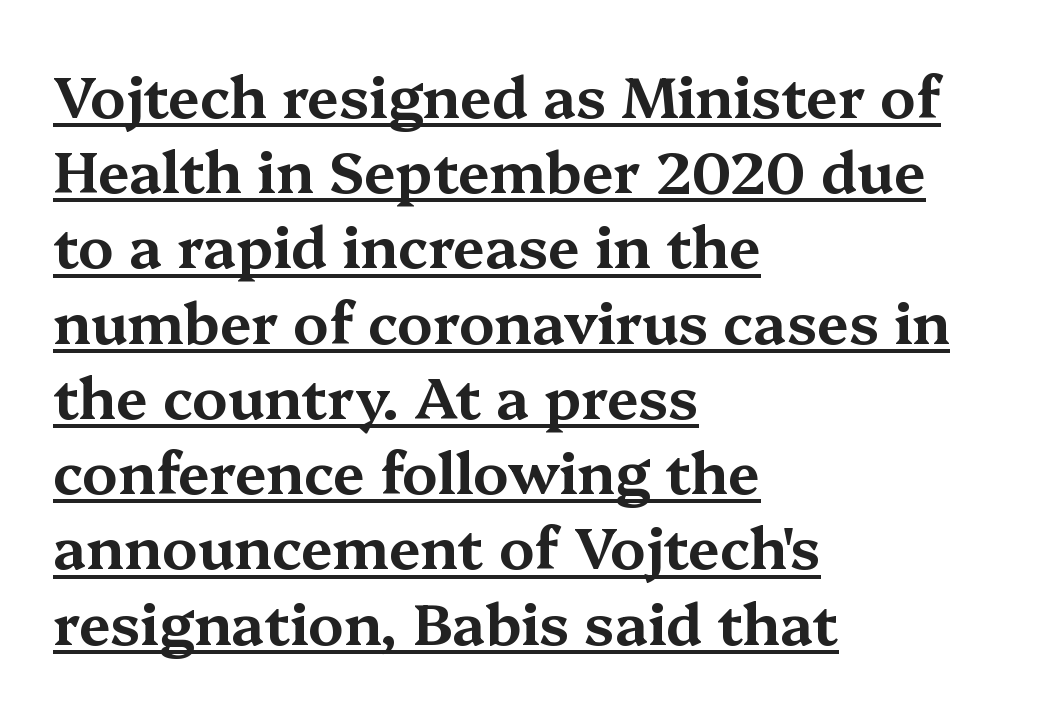
Q: Is the text italic (slanted)? A: No, it is upright.
Q: Is the typeface a serif or a sans-serif typeface? A: Serif.
Q: Is the text underlined? A: Yes.
Q: How is the paragraph aligned? A: Left-aligned.
Q: Is the spacing between letters normal or unusually wide? A: Normal.
Q: Is the spacing between lines tight, normal or loose? A: Normal.
Q: Width (condensed, normal, or wide)? A: Wide.
Q: Stroke contrast? A: Medium.
Q: x-height? A: Medium.
Q: Monospaced? A: No.
